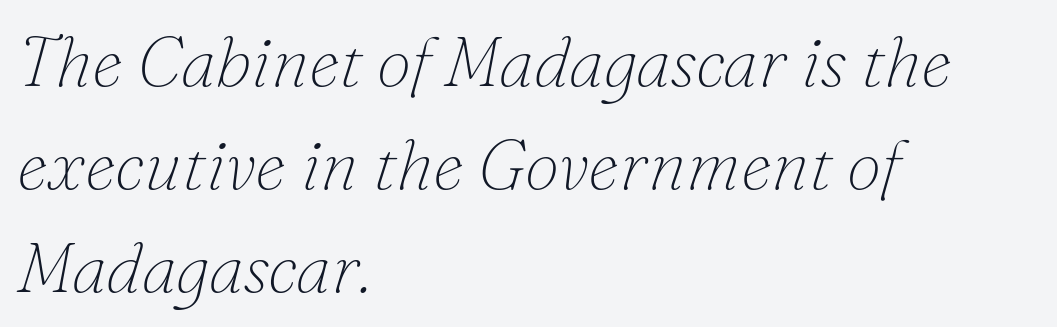
Q: Is the text bold? A: No.
Q: Is the text italic (slanted)? A: Yes, it leans right by about 16 degrees.
Q: Is the typeface a serif or a sans-serif typeface? A: Serif.
Q: Is the text underlined? A: No.
Q: How is the paragraph aligned? A: Left-aligned.
Q: Is the spacing between letters normal or unusually wide? A: Normal.
Q: Is the spacing between lines tight, normal or loose? A: Normal.
Q: Width (condensed, normal, or wide)? A: Normal.
Q: Stroke contrast? A: Low.
Q: x-height? A: Small.
Q: Monospaced? A: No.
